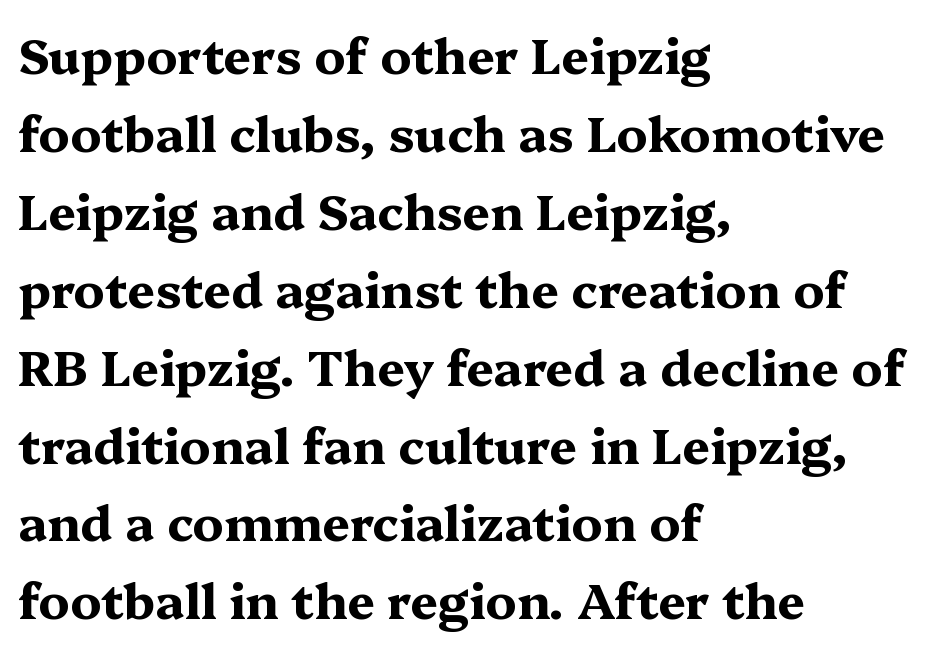
{"serif": "yes", "italic": "no", "bold": "yes", "weight": "bold", "width": "wide", "stroke_contrast": "medium", "x_height": "medium", "monospaced": "no", "underline": "no", "align": "left", "line_spacing": "normal", "line_spacing_ratio": 1.59, "letter_spacing": "normal", "letter_spacing_em": 0.0, "glyph_px": 49}
